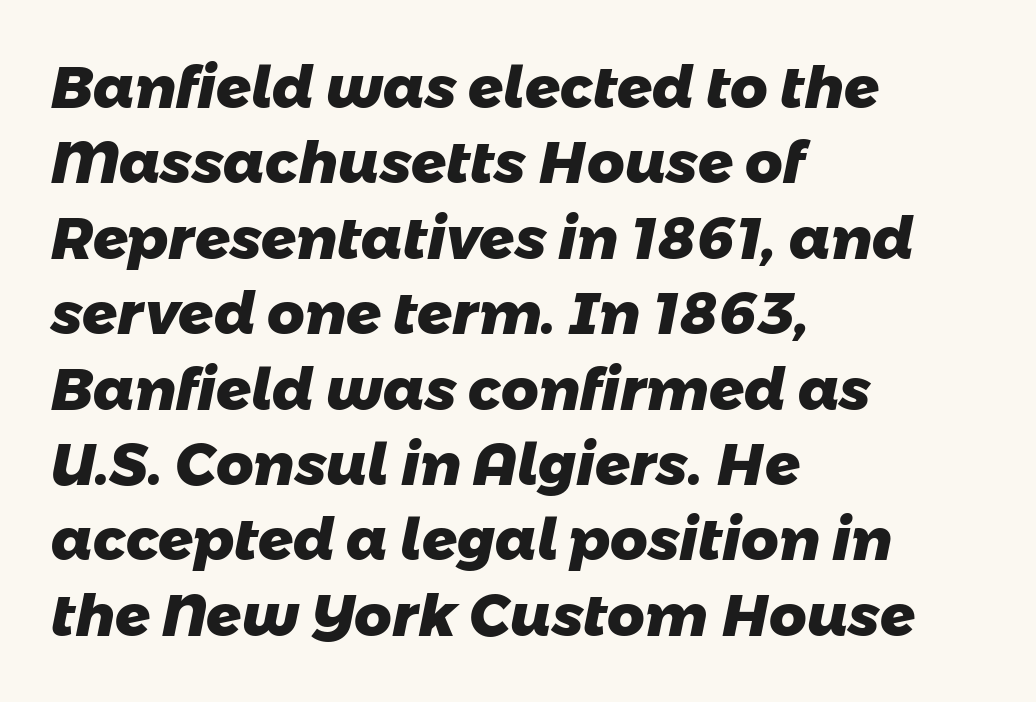
{"serif": "no", "bold": "yes", "weight": "heavy", "width": "normal", "stroke_contrast": "low", "x_height": "medium", "monospaced": "no", "underline": "no", "align": "left", "line_spacing": "normal", "line_spacing_ratio": 1.3, "letter_spacing": "normal", "letter_spacing_em": 0.0, "glyph_px": 58}
